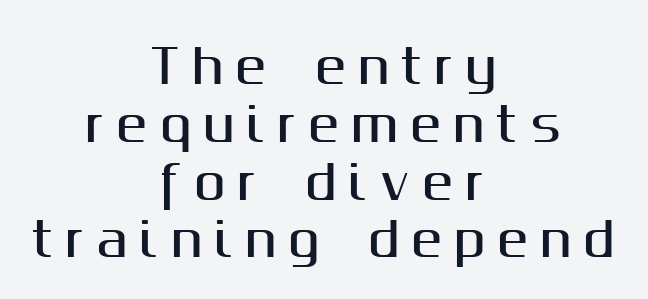
{"serif": "no", "italic": "no", "width": "normal", "stroke_contrast": "medium", "x_height": "medium", "monospaced": "no", "underline": "no", "align": "center", "line_spacing_ratio": 1.23, "letter_spacing": "wide", "letter_spacing_em": 0.25, "glyph_px": 47}
